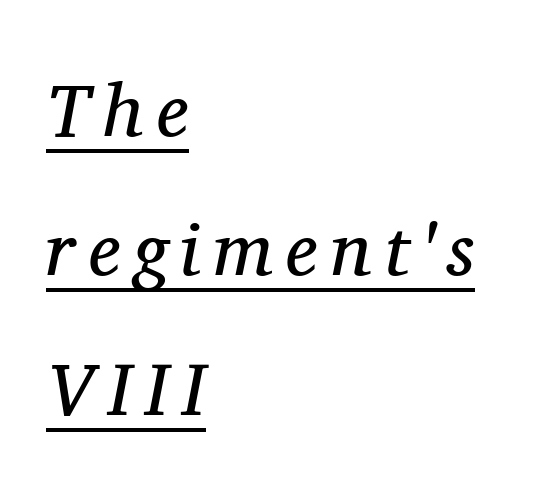
The sample's only ornament is a line tracing under the words. Left-aligned paragraph, ragged on the right. You could not count columns in this text — the font is proportionally spaced. Serifs: yes, visible at the terminals of the letterforms. The strokes carry an ordinary text weight at most. Italic? Definitely — the glyphs are oblique.
